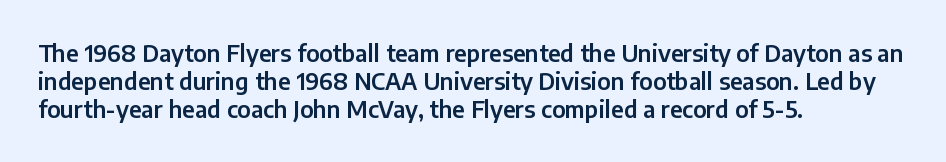
{"italic": "no", "underline": "no", "align": "left", "line_spacing_ratio": 1.21, "letter_spacing": "normal", "letter_spacing_em": 0.0, "glyph_px": 23}
